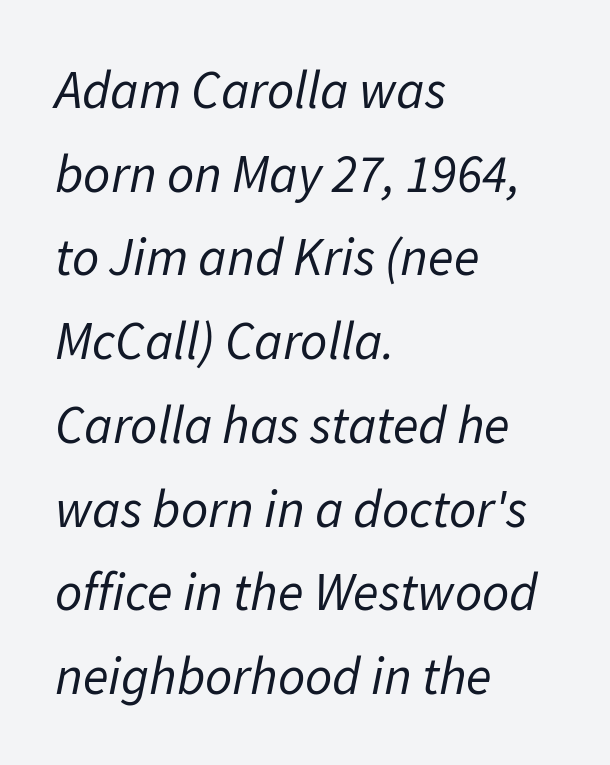
The image shows 53 px regular-weight type, italic (leaning right); set left-aligned, normal line spacing (1.58x), normal letter spacing, not underlined; low stroke contrast and a medium x-height.
